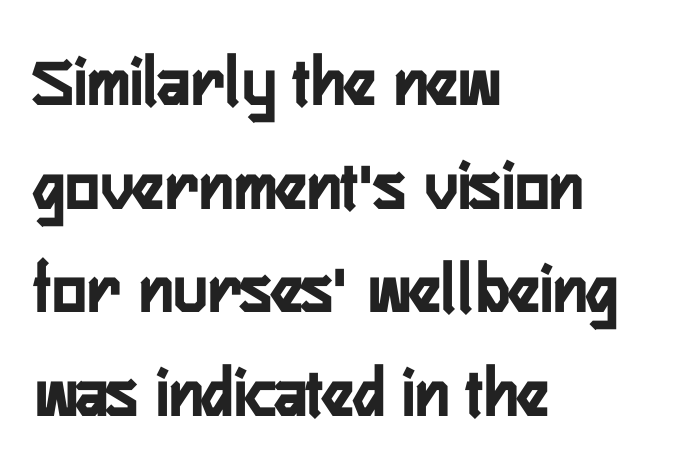
The tracking reads as untouched default to a designer's eye. Posture: straight, roman, zero tilt. The foot of each line stays bare and open. The text was rendered using a sans face with plain stroke endings. Students, this is bold: see how much ink each stroke carries.
